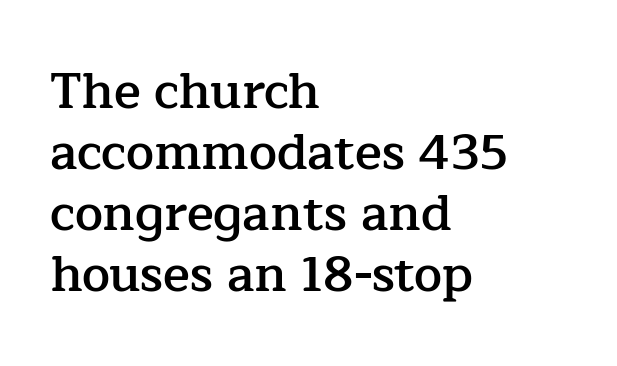
{"serif": "yes", "italic": "no", "bold": "semi", "weight": "semibold", "width": "normal", "stroke_contrast": "low", "x_height": "medium", "monospaced": "no", "underline": "no", "align": "left", "line_spacing_ratio": 1.22, "letter_spacing": "normal", "letter_spacing_em": 0.0, "glyph_px": 50}
